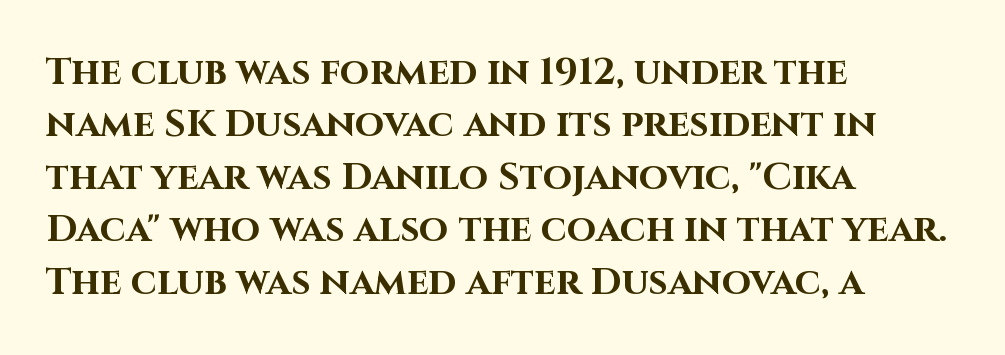
Weight check: bold — yes, fully. Honestly, there is no underline to notice here at all. The rendering anchors every line to the left-hand side. The letters stand upright; this is a roman face. The rows are spaced the way most documents space them.
